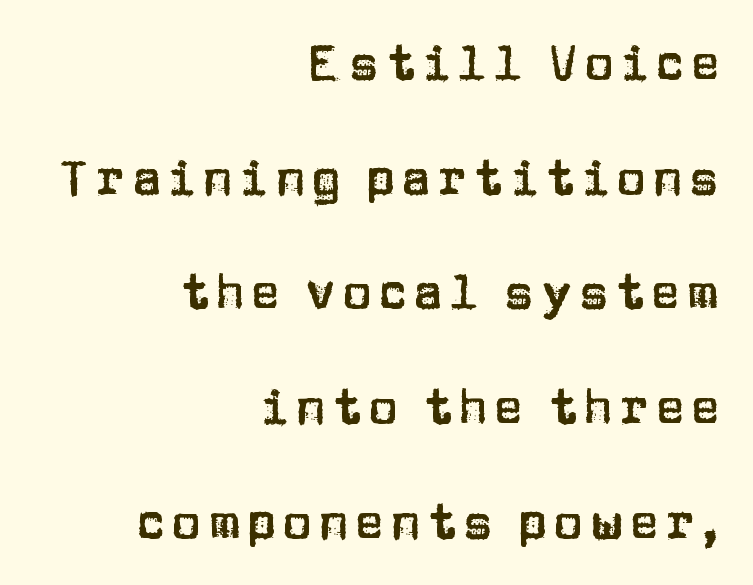
You can tell it's not italic because the verticals are truly vertical. The designer dialed line spacing up above the default. Spacing verdict: proportional, widths tailored to each character. Are there feet on the stems? There aren't — it's a sans.
